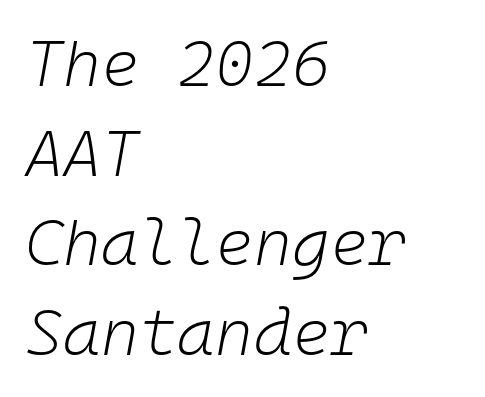
Compared with typical paragraphs, the rows here are spaced about the same. The face used here has a pronounced slope to its letters. Rule under the text: the space is simply empty. The strokes are not fattened; the text isn't bold. Horizontal alignment here is leftward, the default for most running prose.
